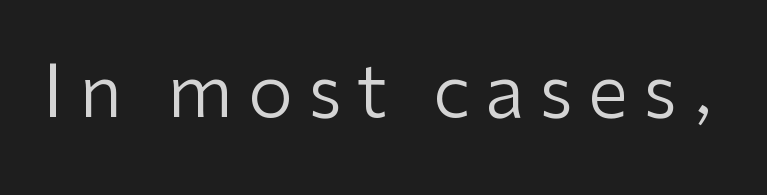
The face used here is proportionally spaced, like ordinary book or web type. The face used here is rendered with a markedly widened letterfit. You can tell from the bare stems that sans-serif type was used. Is the type heavy? It reads as light-to-regular instead. The letters stand straight up with perfectly vertical stems. Descenders are the only things crossing below the line.
